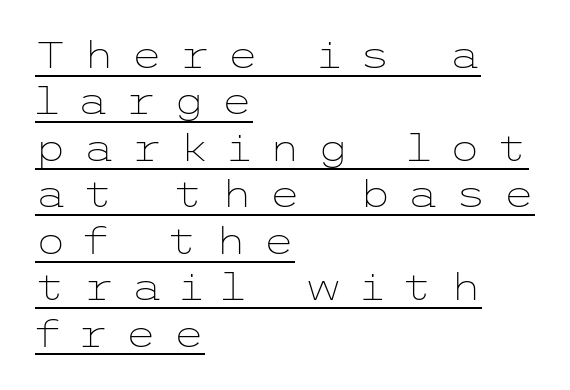
{"serif": "no", "italic": "no", "bold": "no", "weight": "light", "width": "wide", "stroke_contrast": "low", "x_height": "medium", "underline": "yes", "align": "left", "line_spacing": "normal", "line_spacing_ratio": 1.29, "letter_spacing": "wide", "letter_spacing_em": 0.46, "glyph_px": 36}
